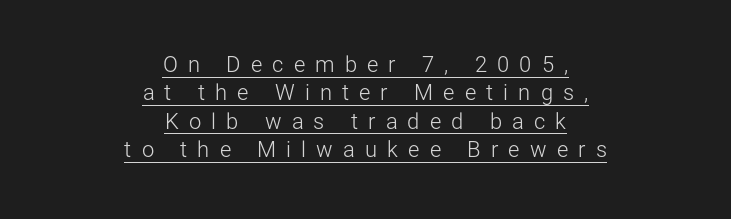
The image shows 22 px text type, upright; set centered, normal line spacing (1.29x), unusually wide letter spacing (+0.46 em), underlined.
